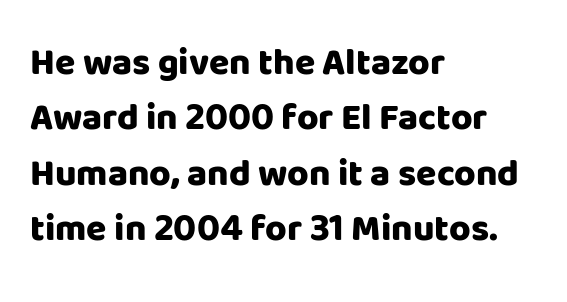
The image shows 37 px heavy sans-serif type, upright; set left-aligned, normal line spacing (1.5x), normal letter spacing, not underlined; low stroke contrast and a large x-height.
